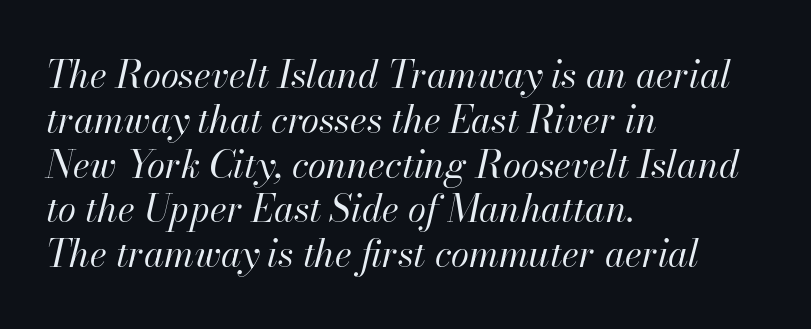
{"italic": "yes", "lean": "right", "slant_degrees": 13, "bold": "no", "weight": "regular", "width": "normal", "stroke_contrast": "high", "x_height": "small", "monospaced": "no", "underline": "no", "align": "left", "line_spacing_ratio": 1.21, "letter_spacing": "normal", "letter_spacing_em": 0.0, "glyph_px": 37}
